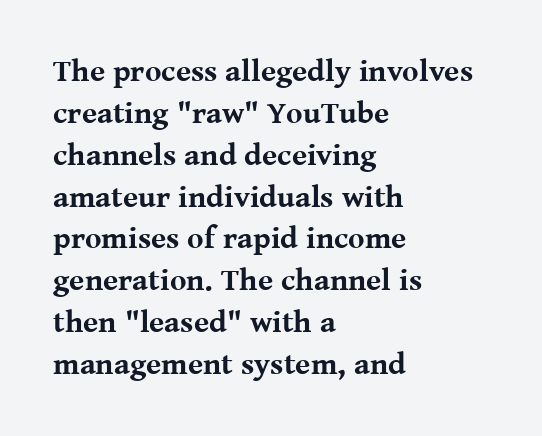
Q: Is the text bold? A: Yes.
Q: Is the text italic (slanted)? A: No, it is upright.
Q: Is the typeface a serif or a sans-serif typeface? A: Serif.
Q: Is the text underlined? A: No.
Q: How is the paragraph aligned? A: Left-aligned.
Q: Is the spacing between letters normal or unusually wide? A: Normal.
Q: Is the spacing between lines tight, normal or loose? A: Normal.
Q: Width (condensed, normal, or wide)? A: Normal.
Q: Stroke contrast? A: Medium.
Q: x-height? A: Medium.
Q: Monospaced? A: No.
